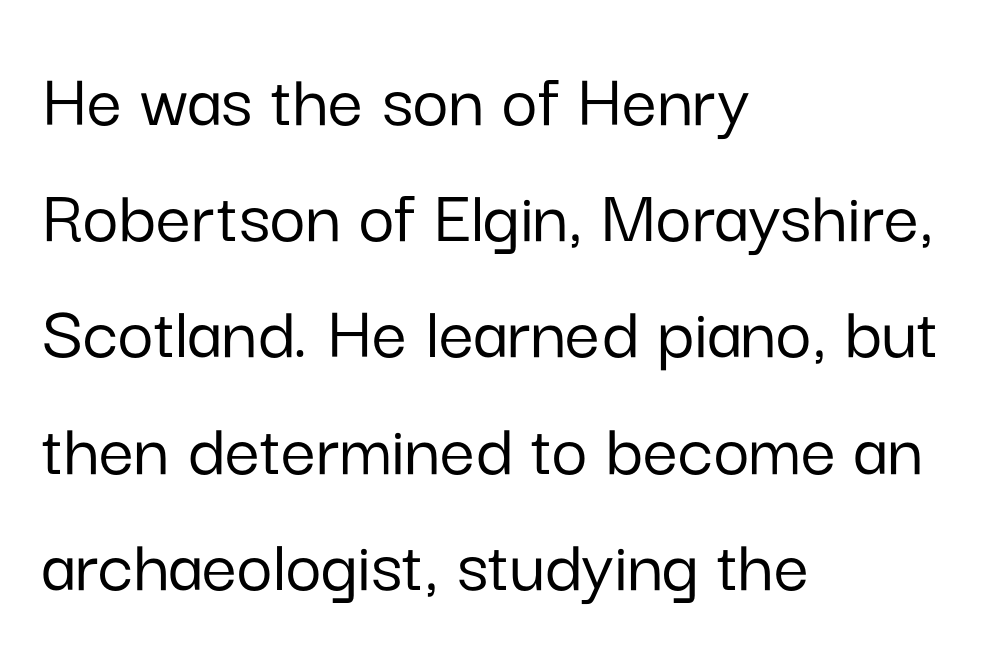
{"serif": "no", "italic": "no", "width": "normal", "stroke_contrast": "low", "x_height": "medium", "monospaced": "no", "underline": "no", "align": "left", "line_spacing": "normal", "line_spacing_ratio": 1.49, "letter_spacing": "normal", "letter_spacing_em": 0.0, "glyph_px": 78}
